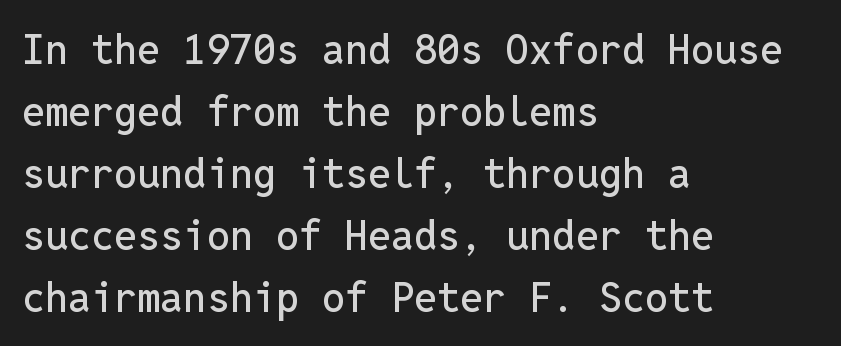
The image shows 41 px sans-serif type, upright, monospaced; set left-aligned, normal line spacing (1.51x), normal letter spacing, not underlined; low stroke contrast and a medium x-height.
